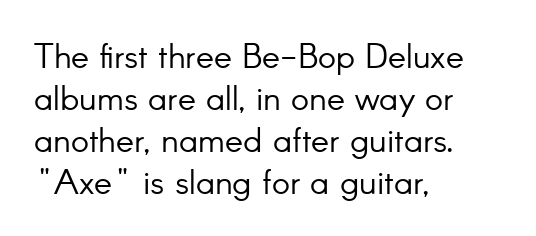
Line starts are locked; line ends wander. Weight: regular or lighter. The letters advance in unequal steps, a hallmark of proportional type. Font category for this specimen: sans-serif. Posture: upright roman.
